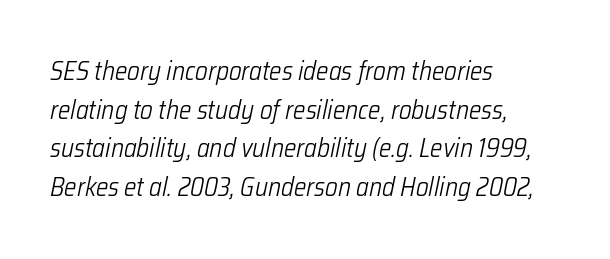
Whoever set this chose a conventional vertical rhythm. The passage is arranged the way most books set body copy — flush left. The letterforms sit shoulder to shoulder at normal distance. Slant detected: the letters are inclined. Honestly, there is no underline to notice here at all. The typesetting does not lean heavy: it is not bold.
